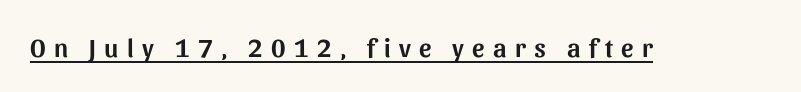
The image shows 26 px text type, upright; set unusually wide letter spacing (+0.32 em), underlined.
